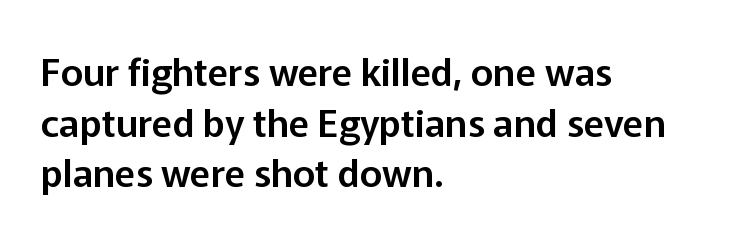
Q: Is the text italic (slanted)? A: No, it is upright.
Q: Is the typeface a serif or a sans-serif typeface? A: Sans-serif.
Q: Is the text underlined? A: No.
Q: How is the paragraph aligned? A: Left-aligned.
Q: Is the spacing between letters normal or unusually wide? A: Normal.
Q: Is the spacing between lines tight, normal or loose? A: Normal.
Q: Width (condensed, normal, or wide)? A: Normal.
Q: Stroke contrast? A: Low.
Q: x-height? A: Medium.
Q: Monospaced? A: No.
